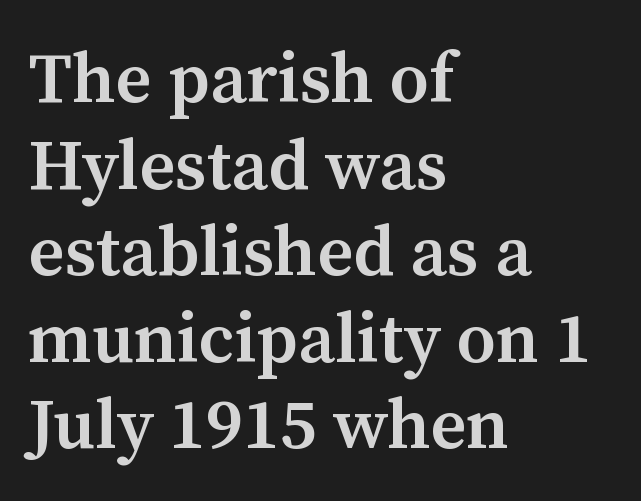
The image shows 71 px semibold serif type, upright; set left-aligned, line spacing 1.22x, normal letter spacing, not underlined; medium stroke contrast and a medium x-height.
